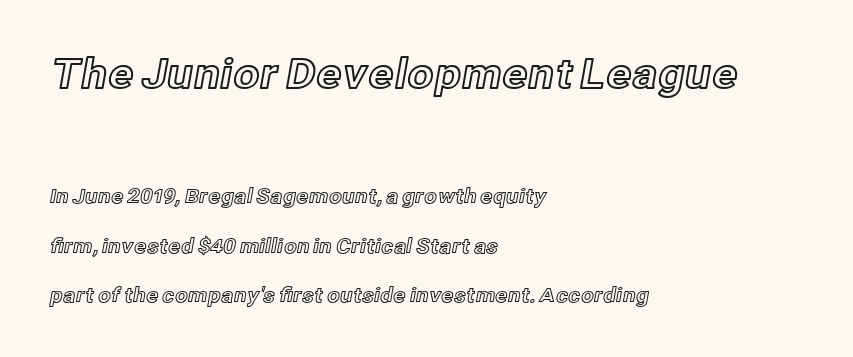
The image shows 41 px text type; set left-aligned, loose line spacing (2.49x), normal letter spacing, not underlined; the first (top) block is 2.05x larger; a medium x-height.
